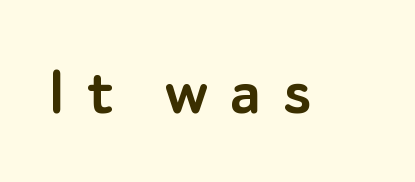
What kind of face is this? One without serifs — a sans. The horizontal fit of the characters is loose and conspicuously gappy. Clear beneath every line of the passage. Is this a fixed-width face? No — the glyphs have proportional, varying widths. Posture: upright roman.
